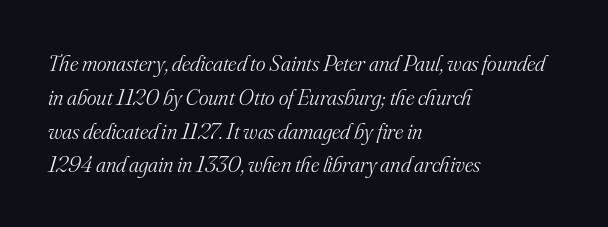
Weight: in the light-to-regular range. Plain, unruled lines of type. Casual observation: everything's shoved over to the left. Does the lettering tilt? It does — this is italic.
